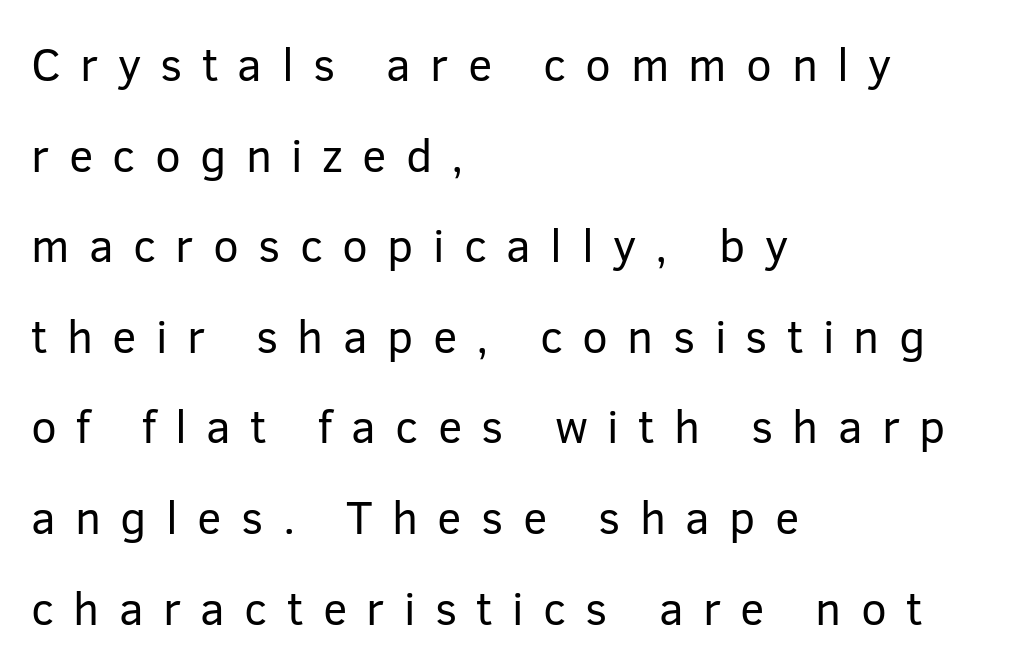
Q: Is the text bold? A: No.
Q: Is the text italic (slanted)? A: No, it is upright.
Q: Is the typeface a serif or a sans-serif typeface? A: Sans-serif.
Q: Is the text underlined? A: No.
Q: How is the paragraph aligned? A: Left-aligned.
Q: Is the spacing between letters normal or unusually wide? A: Unusually wide.
Q: Is the spacing between lines tight, normal or loose? A: Loose.
Q: Width (condensed, normal, or wide)? A: Normal.
Q: Stroke contrast? A: Low.
Q: x-height? A: Medium.
Q: Monospaced? A: No.
